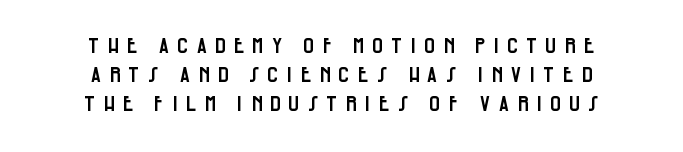
Q: Is the text italic (slanted)? A: No, it is upright.
Q: Is the text underlined? A: No.
Q: How is the paragraph aligned? A: Centered.
Q: Is the spacing between letters normal or unusually wide? A: Unusually wide.
Q: Is the spacing between lines tight, normal or loose? A: Normal.
